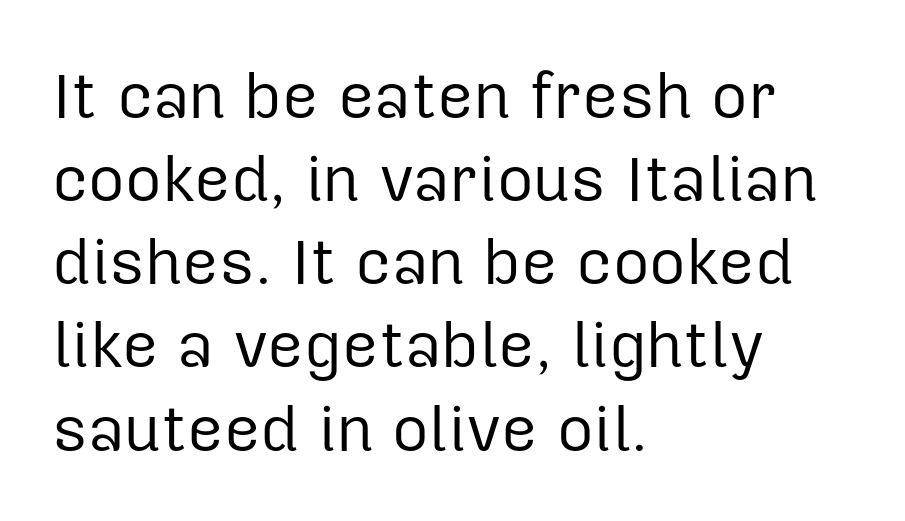
The image shows 63 px regular-weight sans-serif type, upright; set left-aligned, normal line spacing (1.32x), normal letter spacing, not underlined; low stroke contrast and a medium x-height.
